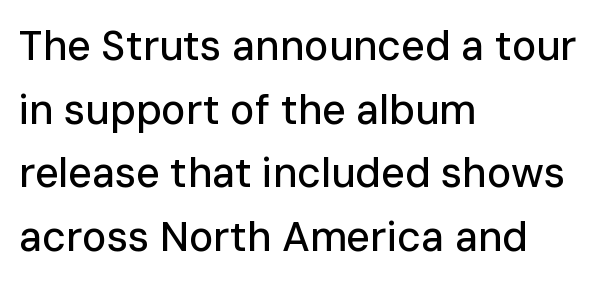
Q: Is the text italic (slanted)? A: No, it is upright.
Q: Is the typeface a serif or a sans-serif typeface? A: Sans-serif.
Q: Is the text underlined? A: No.
Q: How is the paragraph aligned? A: Left-aligned.
Q: Is the spacing between letters normal or unusually wide? A: Normal.
Q: Is the spacing between lines tight, normal or loose? A: Normal.
Q: Width (condensed, normal, or wide)? A: Normal.
Q: Stroke contrast? A: Low.
Q: x-height? A: Medium.
Q: Monospaced? A: No.
